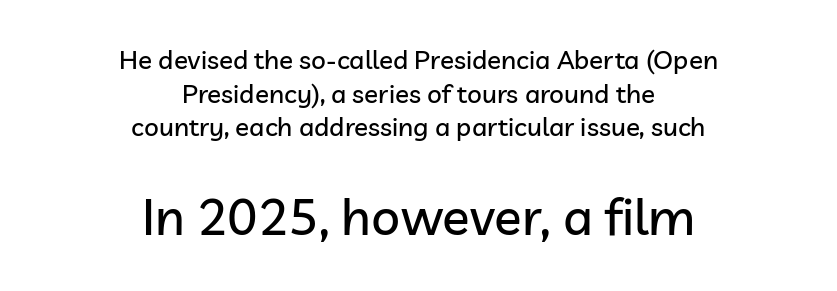
Plain, unruled lines of type. Notice how descenders clear the ascenders below comfortably — that's standard leading. You could not count columns in this text — the font is proportionally spaced. Posture: vertical. Bigger letters appear in the bottom chunk; the top chunk is reduced.
